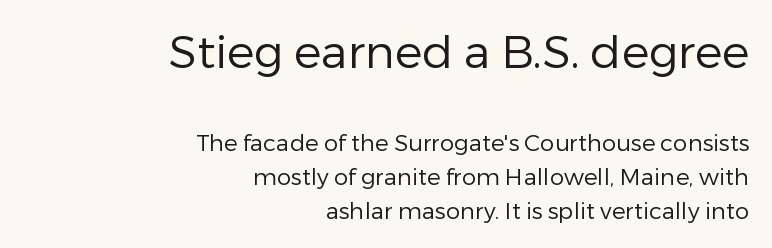
The image shows 46 px regular-weight sans-serif type, upright; set right-aligned, normal line spacing (1.48x), normal letter spacing, not underlined; the first (top) block is 2.0x larger; low stroke contrast and a medium x-height.
